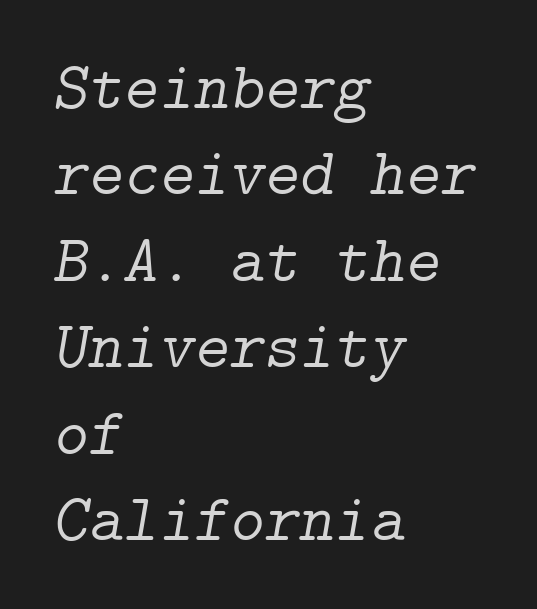
Q: Is the text bold? A: No.
Q: Is the text italic (slanted)? A: Yes, it leans right by about 9 degrees.
Q: Is the typeface a serif or a sans-serif typeface? A: Serif.
Q: Is the text underlined? A: No.
Q: How is the paragraph aligned? A: Left-aligned.
Q: Is the spacing between letters normal or unusually wide? A: Normal.
Q: Is the spacing between lines tight, normal or loose? A: Normal.
Q: Width (condensed, normal, or wide)? A: Normal.
Q: Stroke contrast? A: Low.
Q: x-height? A: Medium.
